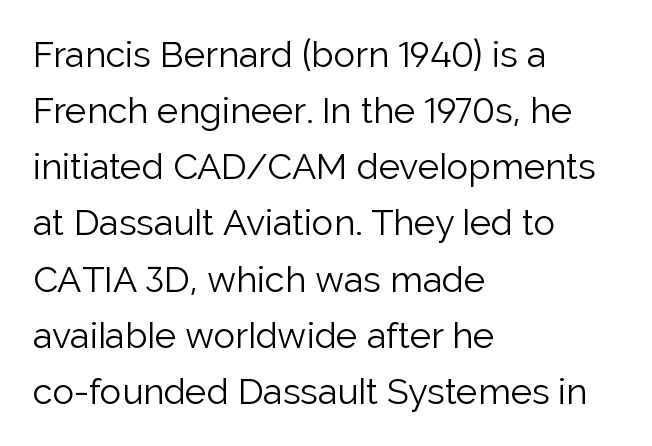
The image shows 36 px light sans-serif type, upright; set left-aligned, normal line spacing (1.56x), normal letter spacing, not underlined; low stroke contrast and a medium x-height.
